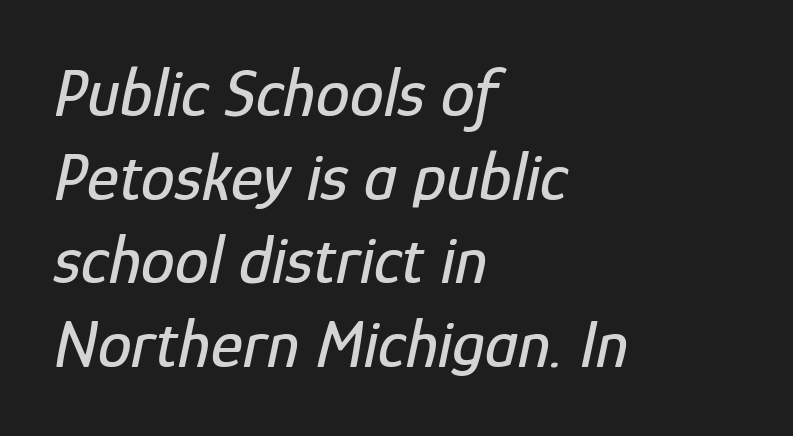
The image shows 68 px condensed type, italic (leaning right); set left-aligned, line spacing 1.23x, normal letter spacing, not underlined; low stroke contrast and a medium x-height.
